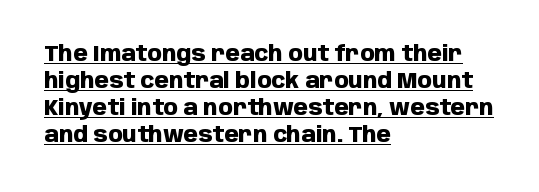
In CSS terms this would be text-align: left. These characters rest on top of a visible drawn line. Vertical spacing — default. Italic: no, the glyphs are upright roman. This is heavy type, rendered in bold. The rendering keeps characters at their native spacing.
